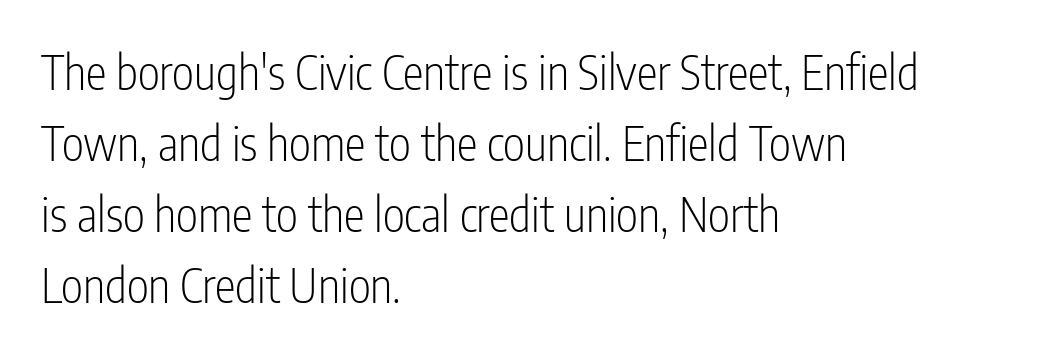
The image shows 47 px light, condensed sans-serif type, upright; set left-aligned, normal line spacing (1.51x), normal letter spacing, not underlined; low stroke contrast and a medium x-height.
